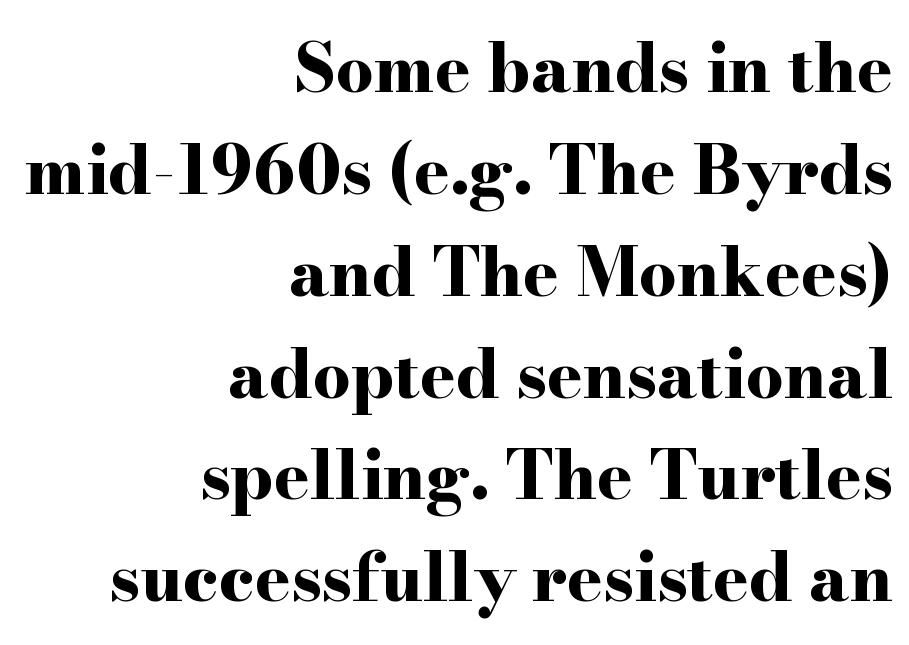
Underlining? Definitely not there. Quick note: not italic, upright. What weight is shown? A full bold with thick strokes. Is this a sans? No — the strokes have serifs.
